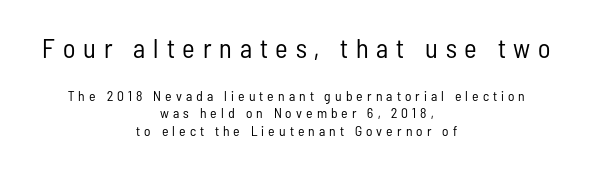
Note: larger setting up top, smaller setting below. The compositor balanced each line on the midline. Underlining? Definitely not there. Vertically, the passage feels balanced, rows spaced as you'd expect. The specimen reads as upright at a glance.
